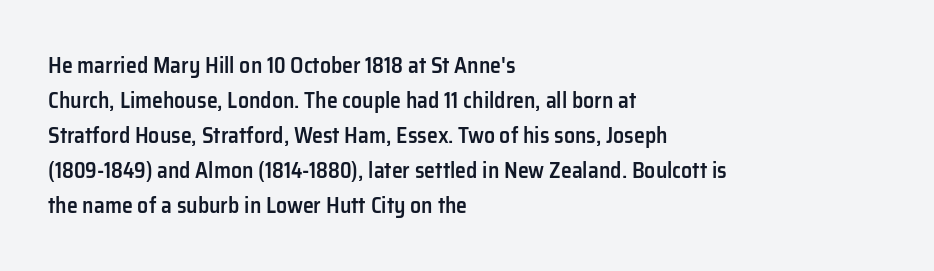
Q: Is the text bold? A: Semi-bold.
Q: Is the text italic (slanted)? A: No, it is upright.
Q: Is the text underlined? A: No.
Q: How is the paragraph aligned? A: Left-aligned.
Q: Is the spacing between letters normal or unusually wide? A: Normal.
Q: Is the spacing between lines tight, normal or loose? A: Normal.
